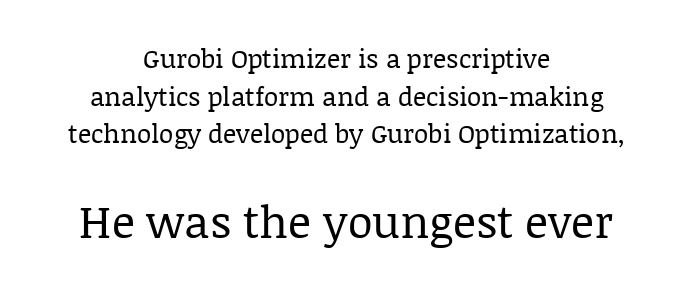
{"serif": "yes", "italic": "no", "bold": "no", "weight": "regular", "width": "normal", "stroke_contrast": "low", "x_height": "large", "monospaced": "no", "underline": "no", "align": "center", "line_spacing": "normal", "line_spacing_ratio": 1.45, "letter_spacing": "normal", "letter_spacing_em": 0.0, "larger_block": "second", "size_ratio": 1.73, "glyph_px": 45}
